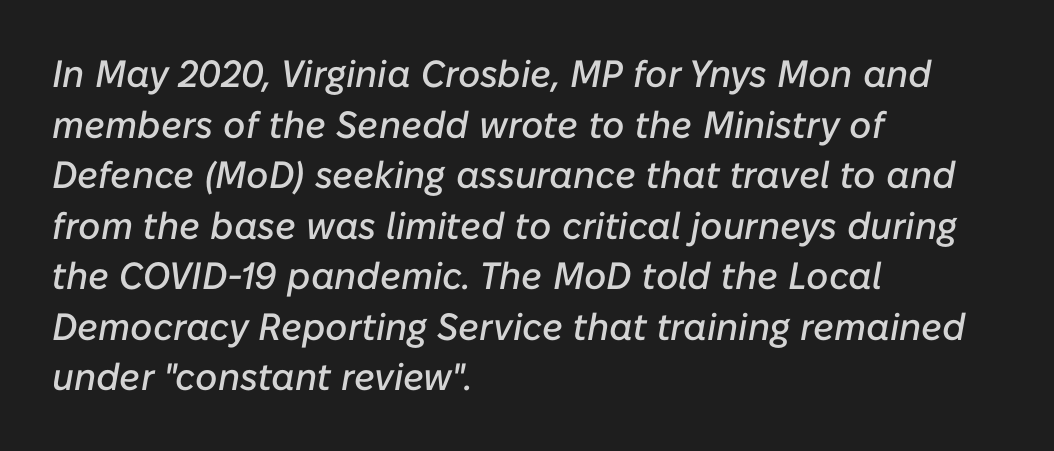
{"italic": "yes", "lean": "right", "slant_degrees": 10, "width": "normal", "stroke_contrast": "low", "x_height": "medium", "monospaced": "no", "underline": "no", "align": "left", "line_spacing": "normal", "line_spacing_ratio": 1.33, "letter_spacing": "normal", "letter_spacing_em": 0.0, "glyph_px": 38}
